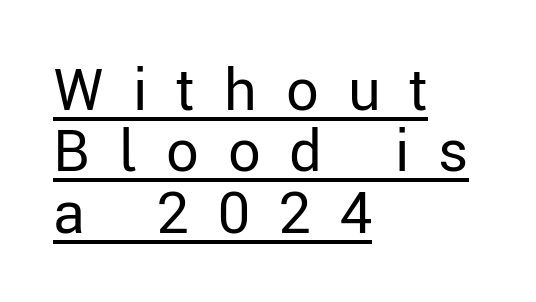
The image shows 58 px regular-weight sans-serif type, upright; set left-aligned, tight line spacing (1.06x), unusually wide letter spacing (+0.5 em), underlined; low stroke contrast and a medium x-height.
